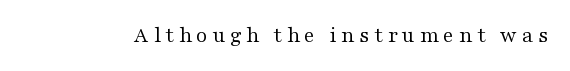
{"italic": "no", "bold": "no", "underline": "no", "letter_spacing": "wide", "letter_spacing_em": 0.21, "glyph_px": 22}
